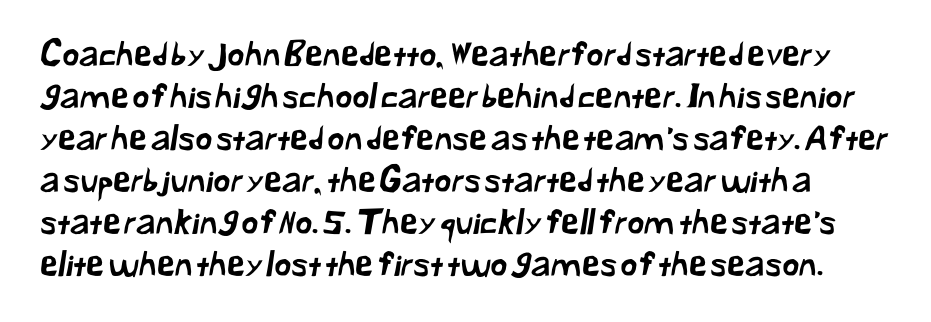
Q: Is the typeface a serif or a sans-serif typeface? A: Sans-serif.
Q: Is the text underlined? A: No.
Q: Is the spacing between letters normal or unusually wide? A: Normal.
Q: Is the spacing between lines tight, normal or loose? A: Normal.
Q: Width (condensed, normal, or wide)? A: Normal.
Q: Stroke contrast? A: Low.
Q: x-height? A: Medium.
Q: Monospaced? A: No.
